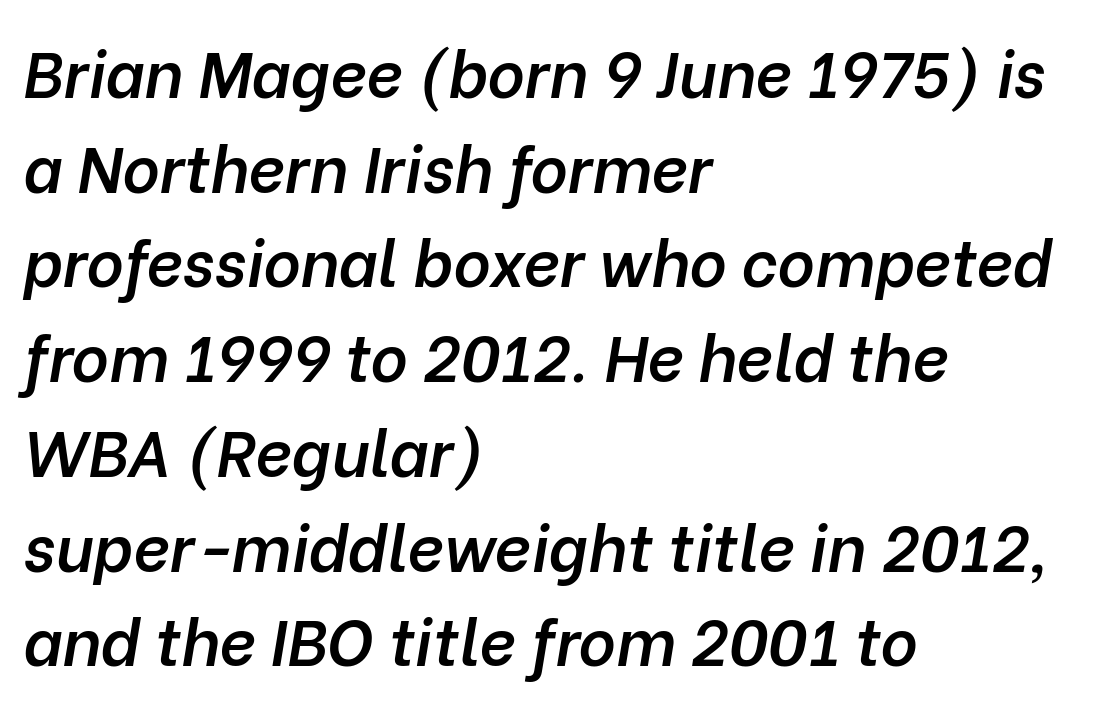
Horizontally, the lines are justified to the leading edge only. Weight: semibold (demi). The vertical gap from one line to the next is medium. The rendering uses natural spacing where letterforms have individual widths. Is the letter spacing exaggerated? No — it looks like the ordinary default.
